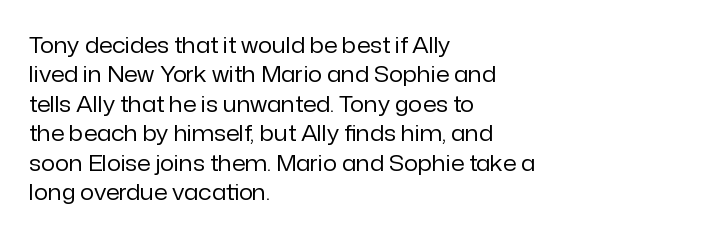
Bare-footed words on every line. Every stem runs plumb, perpendicular to the baseline. The typesetting does not lean heavy: it is not bold. Tracking value appears to be zero — textbook default spacing. The vertical gap from one line to the next is medium.
